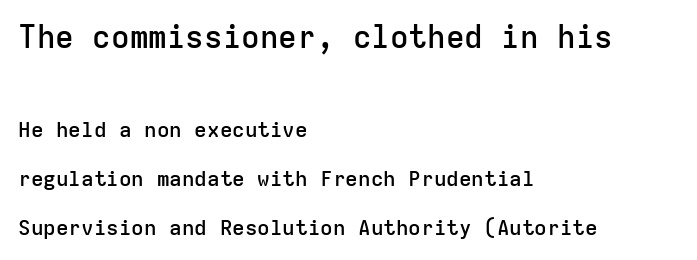
The image shows 31 px semibold sans-serif type, upright, monospaced; set left-aligned, loose line spacing (2.35x), normal letter spacing, not underlined; the first (top) block is 1.48x larger; low stroke contrast and a medium x-height.
